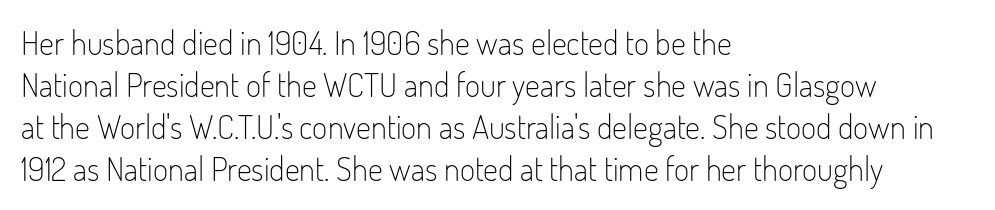
The image shows 33 px light, condensed sans-serif type, upright; set left-aligned, normal line spacing (1.27x), normal letter spacing, not underlined; low stroke contrast and a small x-height.
